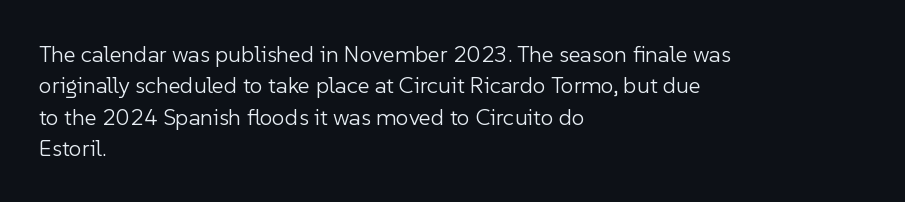
One glance says typical: line gaps are just what's usual. What stands out about the letter spacing? Nothing — it is the standard amount. This reads as an unemphasized weight, regular at the heaviest. The text block is weighted toward the left margin, trailing off unevenly rightward. Descender tails drop into unmarked territory. The specimen reads as upright at a glance.
